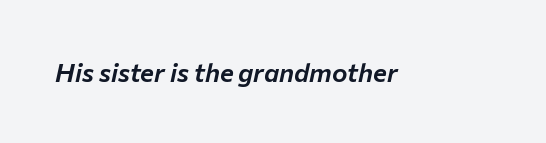
{"italic": "yes", "lean": "right", "slant_degrees": 12, "underline": "no", "letter_spacing": "normal", "letter_spacing_em": 0.0, "glyph_px": 26}
